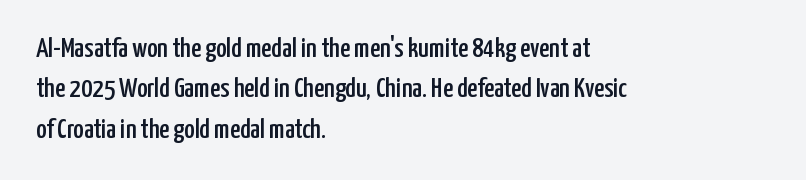
The image shows 28 px condensed sans-serif type, upright; set left-aligned, normal line spacing (1.44x), normal letter spacing, not underlined; low stroke contrast and a medium x-height.
